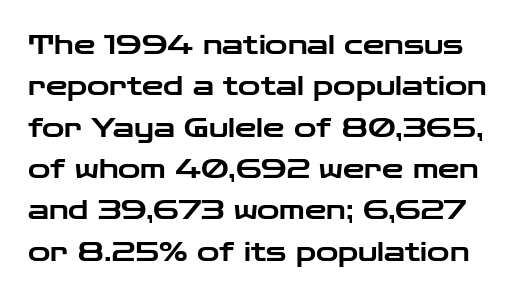
{"italic": "no", "underline": "no", "line_spacing": "normal", "line_spacing_ratio": 1.53, "letter_spacing": "normal", "letter_spacing_em": 0.0, "glyph_px": 27}
